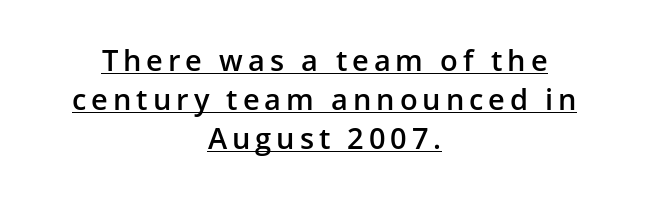
The image shows 29 px semibold sans-serif type, upright; set centered, normal line spacing (1.34x), underlined; low stroke contrast and a medium x-height.
